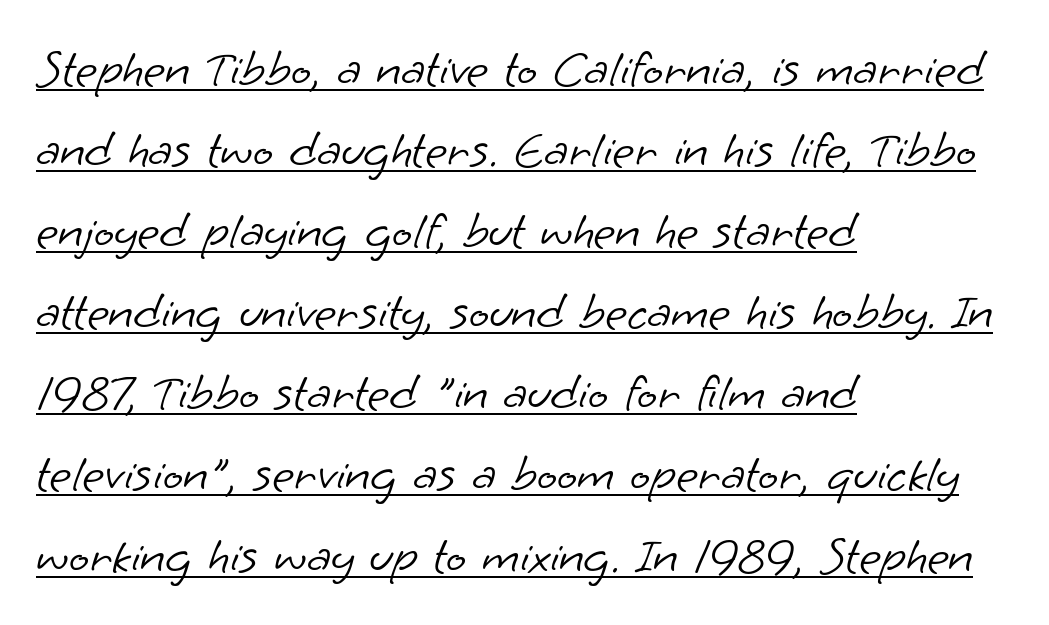
Q: Is the text bold? A: No.
Q: Is the typeface a serif or a sans-serif typeface? A: Sans-serif.
Q: Is the text underlined? A: Yes.
Q: How is the paragraph aligned? A: Left-aligned.
Q: Is the spacing between letters normal or unusually wide? A: Normal.
Q: Is the spacing between lines tight, normal or loose? A: Normal.
Q: Width (condensed, normal, or wide)? A: Normal.
Q: Stroke contrast? A: Low.
Q: x-height? A: Small.
Q: Monospaced? A: No.
